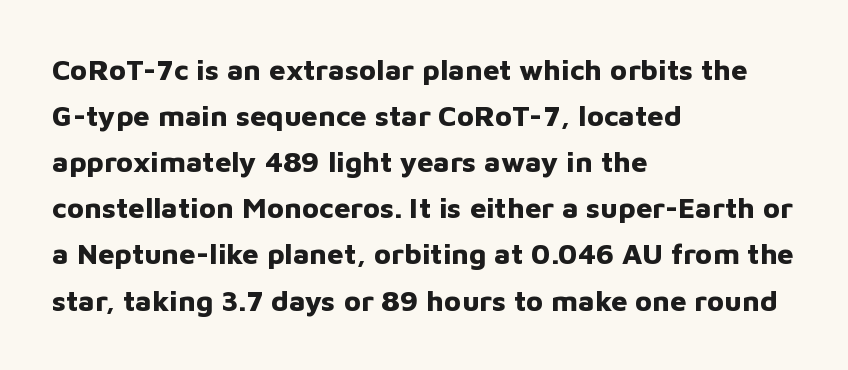
Do the characters align in a grid? No, the font is proportional. Does the type have serifs? No, each stem ends abruptly. Line beginnings align vertically; line endings do not. The letters stand upright; this is a roman face. Spacing between characters is what you'd get straight out of the box. The area under the type is left untouched.
